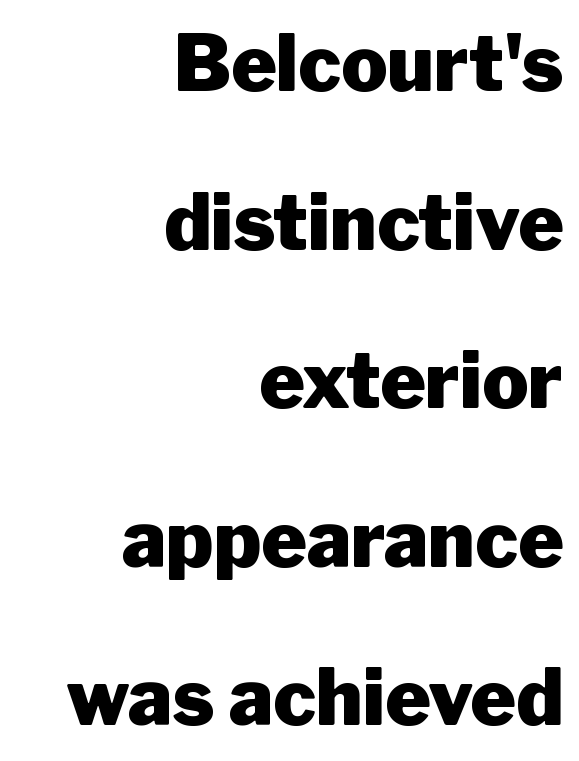
{"serif": "no", "italic": "no", "bold": "yes", "weight": "heavy", "width": "normal", "stroke_contrast": "low", "x_height": "medium", "monospaced": "no", "underline": "no", "align": "right", "line_spacing": "loose", "line_spacing_ratio": 2.06, "letter_spacing": "normal", "letter_spacing_em": 0.0, "glyph_px": 77}
